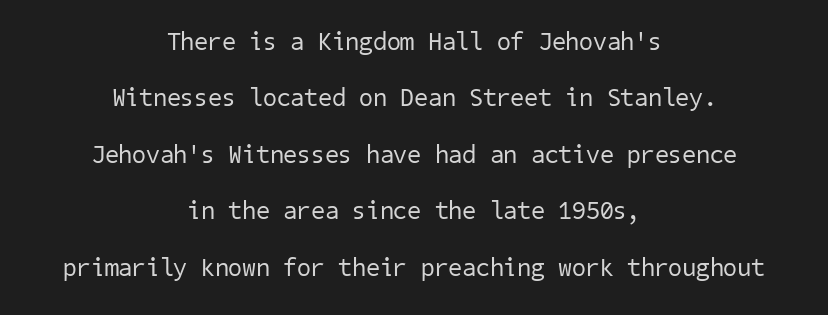
Q: Is the text bold? A: No.
Q: Is the text underlined? A: No.
Q: How is the paragraph aligned? A: Centered.
Q: Is the spacing between letters normal or unusually wide? A: Normal.
Q: Is the spacing between lines tight, normal or loose? A: Loose.
